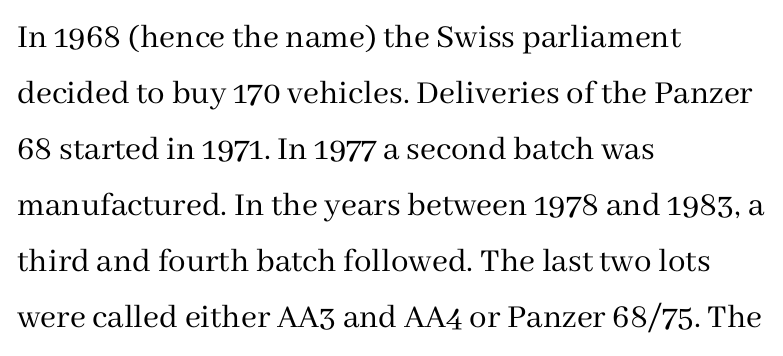
{"serif": "yes", "italic": "no", "bold": "no", "weight": "regular", "width": "normal", "stroke_contrast": "medium", "x_height": "medium", "monospaced": "no", "underline": "no", "align": "left", "line_spacing": "normal", "line_spacing_ratio": 1.6, "letter_spacing": "normal", "letter_spacing_em": 0.0, "glyph_px": 35}
